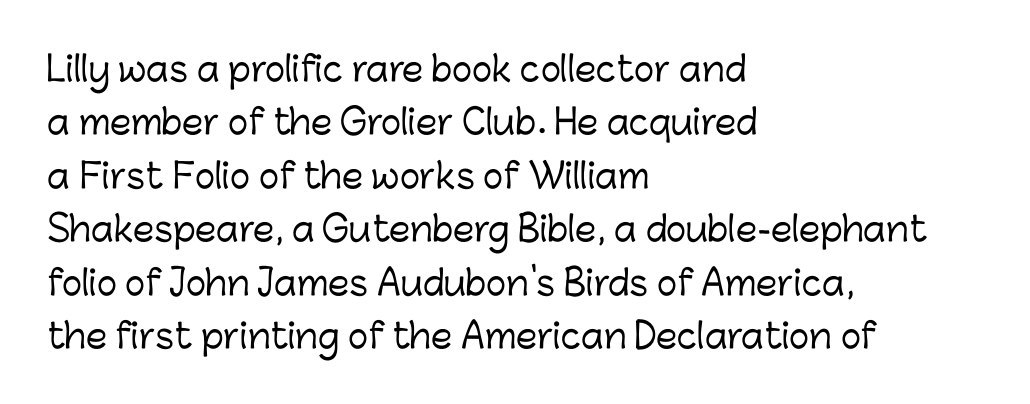
Q: Is the text italic (slanted)? A: No, it is upright.
Q: Is the typeface a serif or a sans-serif typeface? A: Sans-serif.
Q: Is the text underlined? A: No.
Q: How is the paragraph aligned? A: Left-aligned.
Q: Is the spacing between letters normal or unusually wide? A: Normal.
Q: Is the spacing between lines tight, normal or loose? A: Normal.
Q: Width (condensed, normal, or wide)? A: Normal.
Q: Stroke contrast? A: Low.
Q: x-height? A: Medium.
Q: Monospaced? A: No.
